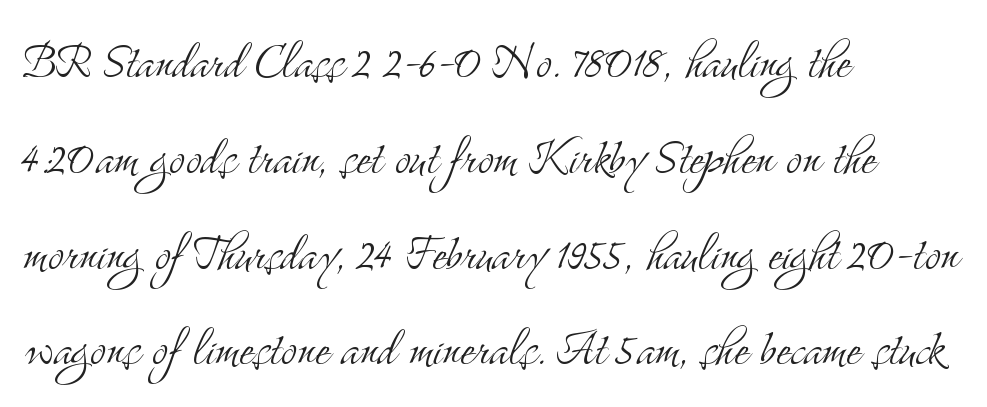
The image shows 61 px light, condensed serif type; set left-aligned, normal line spacing (1.57x), normal letter spacing, not underlined; medium stroke contrast and a small x-height.
